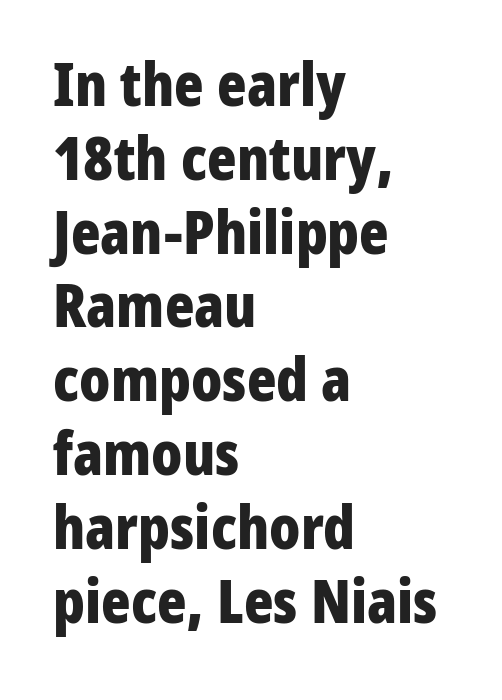
Is the letter spacing exaggerated? No — it looks like the ordinary default. Proportional: the letters do not fall into vertical columns. Alignment: flush left. The type family on display is of the sans-serif kind. Look at the stroke-to-counter ratio: heavy, a bold.
